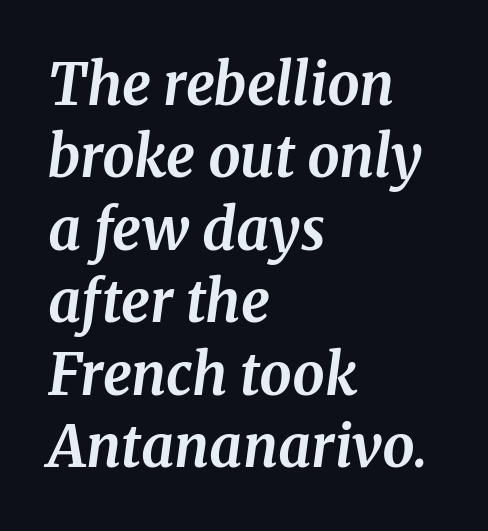
Q: Is the text bold? A: Yes.
Q: Is the text italic (slanted)? A: Yes, it leans right by about 8 degrees.
Q: Is the typeface a serif or a sans-serif typeface? A: Serif.
Q: Is the text underlined? A: No.
Q: How is the paragraph aligned? A: Left-aligned.
Q: Is the spacing between letters normal or unusually wide? A: Normal.
Q: Is the spacing between lines tight, normal or loose? A: Normal.
Q: Width (condensed, normal, or wide)? A: Normal.
Q: Stroke contrast? A: Medium.
Q: x-height? A: Medium.
Q: Monospaced? A: No.
